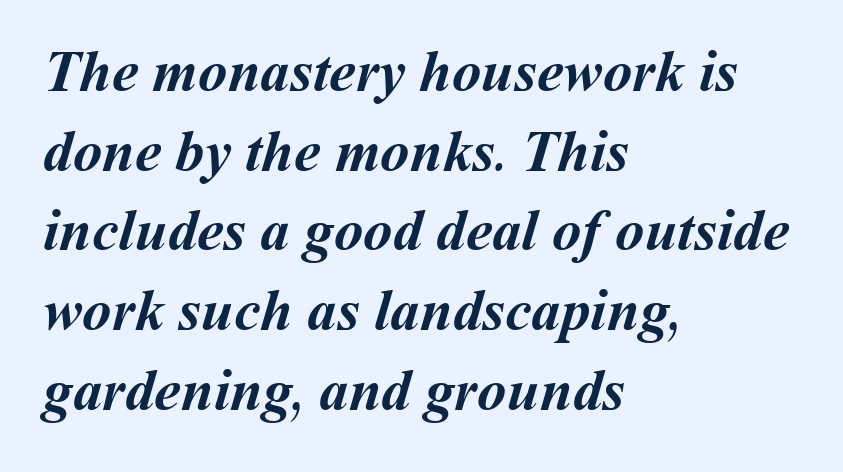
{"bold": "yes", "weight": "semibold", "width": "normal", "stroke_contrast": "medium", "x_height": "medium", "monospaced": "no", "underline": "no", "align": "left", "line_spacing": "normal", "line_spacing_ratio": 1.35, "letter_spacing": "normal", "letter_spacing_em": 0.0, "glyph_px": 59}
